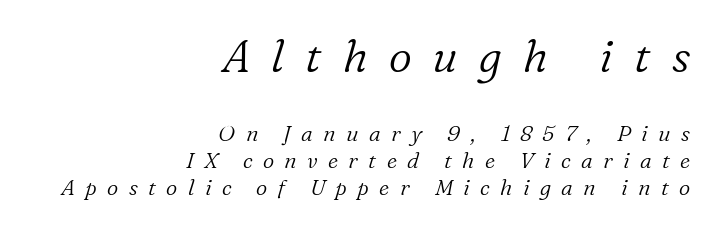
{"serif": "yes", "italic": "yes", "lean": "right", "slant_degrees": 16, "bold": "no", "weight": "light", "width": "normal", "stroke_contrast": "low", "x_height": "medium", "monospaced": "no", "underline": "no", "align": "right", "line_spacing_ratio": 1.24, "letter_spacing": "wide", "letter_spacing_em": 0.47, "larger_block": "first", "size_ratio": 2.05, "glyph_px": 45}
